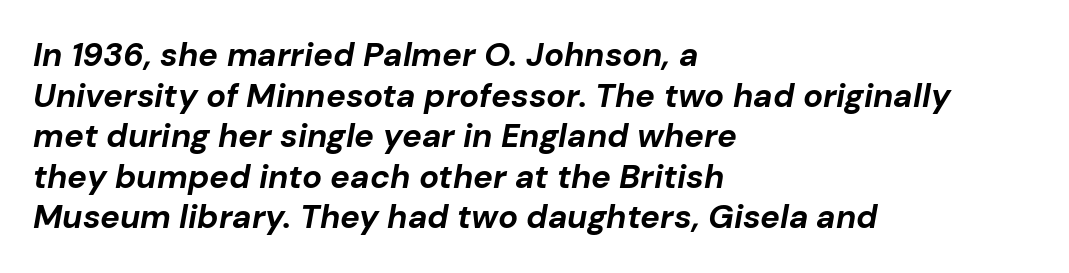
Q: Is the text bold? A: Yes.
Q: Is the text italic (slanted)? A: Yes, it leans right by about 10 degrees.
Q: Is the text underlined? A: No.
Q: How is the paragraph aligned? A: Left-aligned.
Q: Is the spacing between letters normal or unusually wide? A: Normal.
Q: Width (condensed, normal, or wide)? A: Normal.
Q: Stroke contrast? A: Low.
Q: x-height? A: Medium.
Q: Monospaced? A: No.
